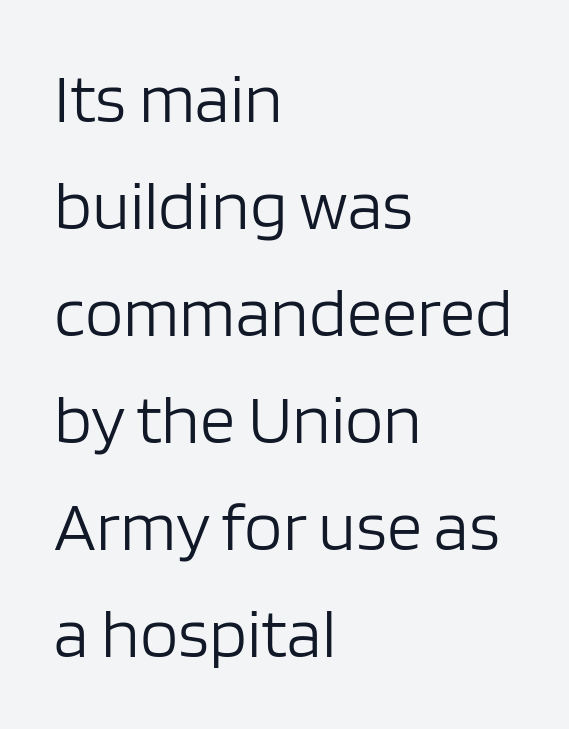
This sample has the flowing, uneven cadence of proportional lettering. Nobody touched the tracking dial on this one. These lines were composed using upright roman letters. The weight would be labelled regular, book, light, or lighter still.
